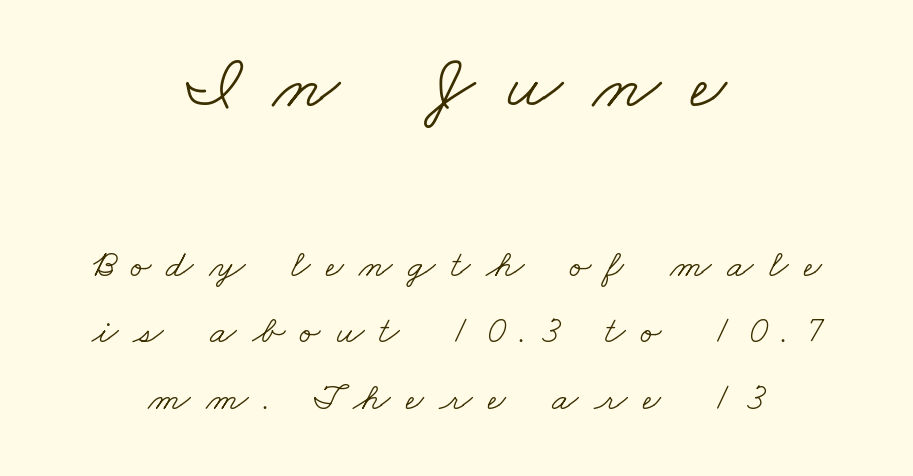
The whitespace from short lines is split evenly between both sides. This rendering widens character spacing well past its baseline value. Each row of text sits above clean, open space. The strokes are not fattened; the text isn't bold. This sample has the flowing, uneven cadence of proportional lettering.
